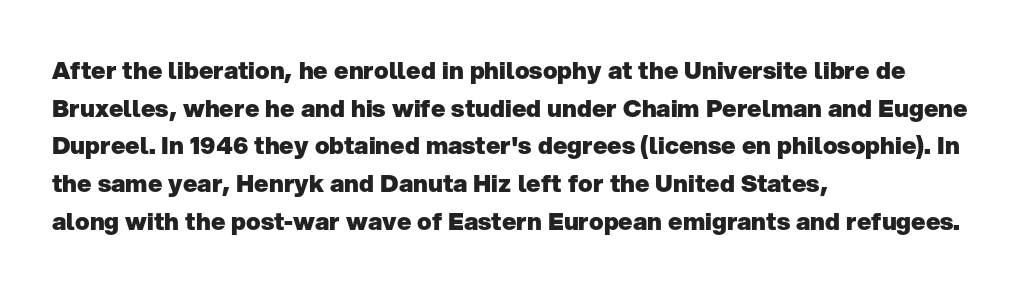
{"italic": "no", "bold": "yes", "underline": "no", "align": "left", "line_spacing": "normal", "line_spacing_ratio": 1.57, "letter_spacing": "normal", "letter_spacing_em": 0.0, "glyph_px": 24}
